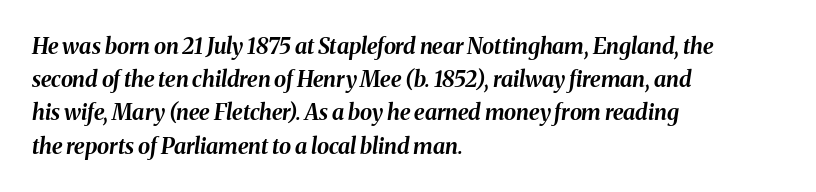
The image shows 22 px bold type, italic (leaning right); set left-aligned, normal line spacing (1.51x), normal letter spacing, not underlined.
